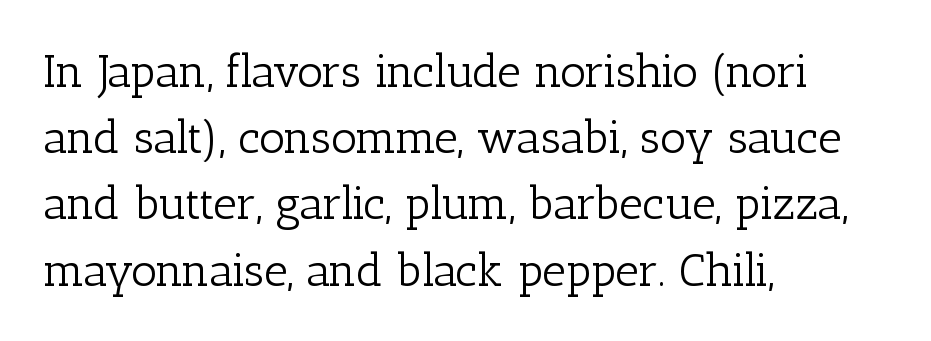
Q: Is the text bold? A: No.
Q: Is the text italic (slanted)? A: No, it is upright.
Q: Is the typeface a serif or a sans-serif typeface? A: Serif.
Q: Is the text underlined? A: No.
Q: How is the paragraph aligned? A: Left-aligned.
Q: Is the spacing between letters normal or unusually wide? A: Normal.
Q: Is the spacing between lines tight, normal or loose? A: Normal.
Q: Width (condensed, normal, or wide)? A: Normal.
Q: Stroke contrast? A: Low.
Q: x-height? A: Medium.
Q: Monospaced? A: No.
